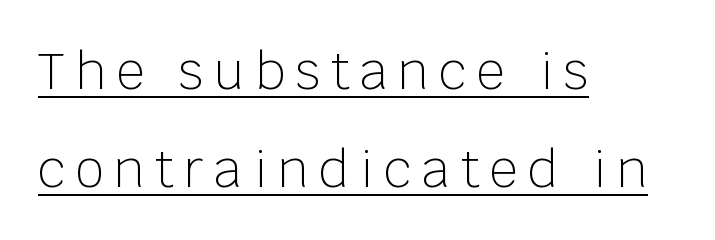
The image shows 50 px light sans-serif type, upright; set left-aligned, loose line spacing (1.96x), unusually wide letter spacing (+0.21 em), underlined; low stroke contrast and a large x-height.
